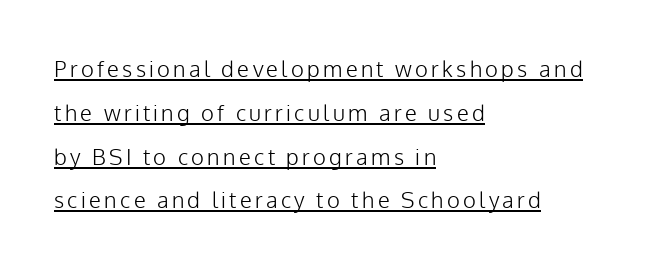
{"italic": "no", "bold": "no", "underline": "yes", "align": "left", "line_spacing": "loose", "line_spacing_ratio": 1.99, "glyph_px": 22}
